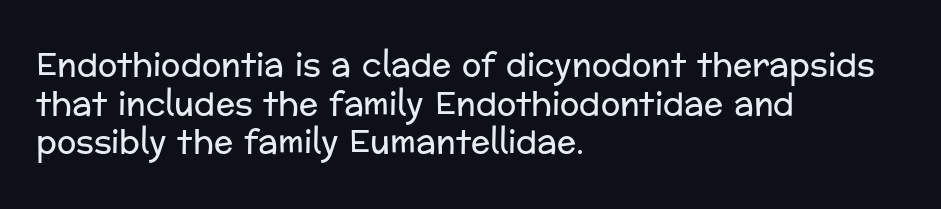
Q: Is the text bold? A: No.
Q: Is the text italic (slanted)? A: No, it is upright.
Q: Is the typeface a serif or a sans-serif typeface? A: Sans-serif.
Q: Is the text underlined? A: No.
Q: How is the paragraph aligned? A: Left-aligned.
Q: Is the spacing between letters normal or unusually wide? A: Normal.
Q: Width (condensed, normal, or wide)? A: Normal.
Q: Stroke contrast? A: Low.
Q: x-height? A: Medium.
Q: Monospaced? A: No.
